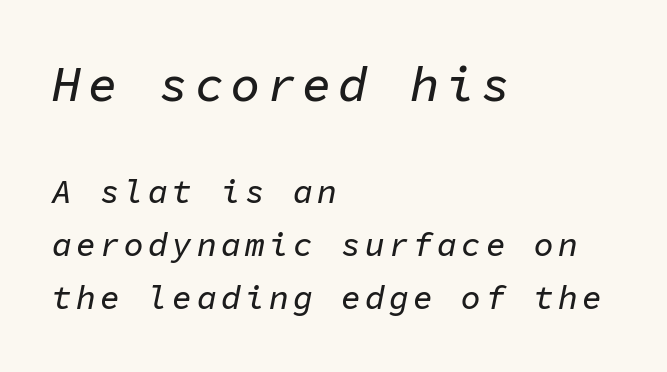
Q: Is the text italic (slanted)? A: Yes, it leans right by about 11 degrees.
Q: Is the text underlined? A: No.
Q: How is the paragraph aligned? A: Left-aligned.
Q: Is the spacing between lines tight, normal or loose? A: Normal.
Q: Which block of text is set in a larger size, the first (top) or the second (bottom)? A: The first (top) one.
Q: Width (condensed, normal, or wide)? A: Normal.
Q: Stroke contrast? A: Low.
Q: x-height? A: Medium.
Q: Monospaced? A: Yes.
